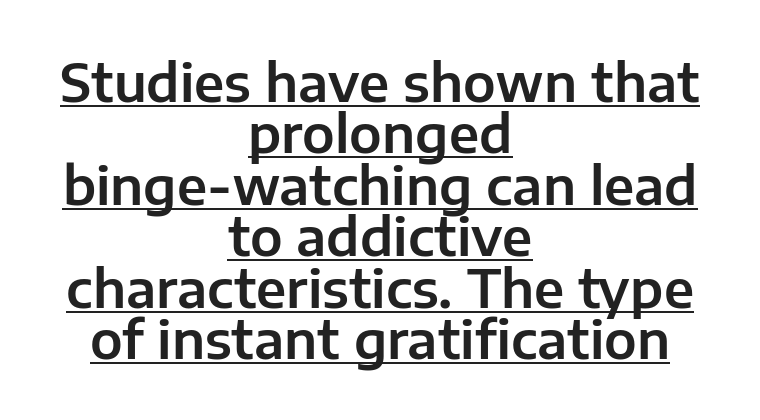
The image shows 52 px sans-serif type, upright; set centered, tight line spacing (0.99x), normal letter spacing, underlined; low stroke contrast and a medium x-height.
